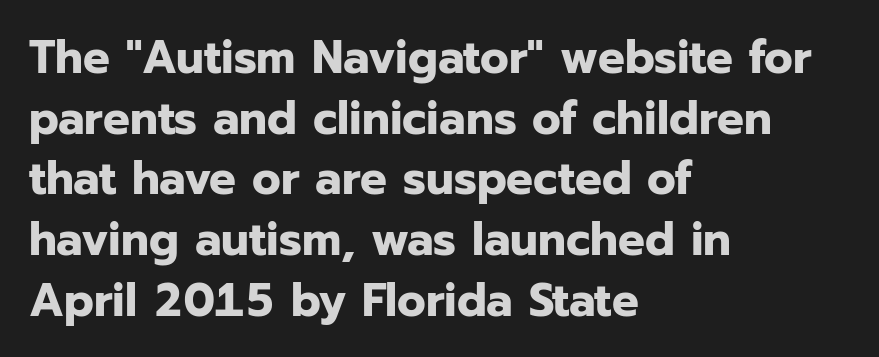
{"serif": "no", "italic": "no", "bold": "yes", "weight": "bold", "width": "normal", "stroke_contrast": "low", "x_height": "medium", "monospaced": "no", "underline": "no", "align": "left", "line_spacing": "normal", "line_spacing_ratio": 1.29, "letter_spacing": "normal", "letter_spacing_em": 0.0, "glyph_px": 47}
